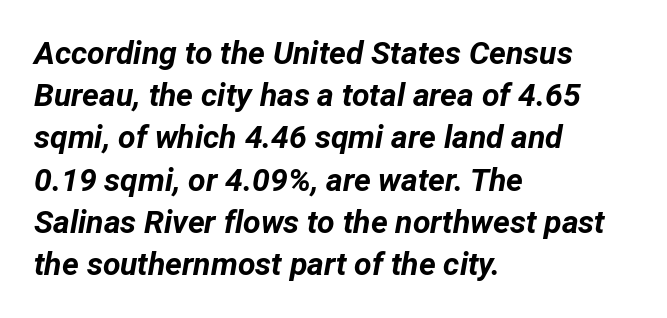
Q: Is the text bold? A: Yes.
Q: Is the text italic (slanted)? A: Yes, it leans right by about 12 degrees.
Q: Is the text underlined? A: No.
Q: How is the paragraph aligned? A: Left-aligned.
Q: Is the spacing between letters normal or unusually wide? A: Normal.
Q: Is the spacing between lines tight, normal or loose? A: Normal.
Q: Width (condensed, normal, or wide)? A: Normal.
Q: Stroke contrast? A: Low.
Q: x-height? A: Medium.
Q: Monospaced? A: No.
